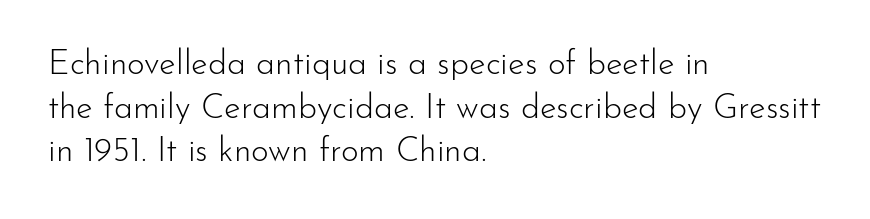
Layout note: lines flush left. Each word holds together tightly as a unit, with standard inter-letter gaps. Evenly set lines give the paragraph a standard silhouette. Underline: absent. In terms of letterform style, serifs are entirely absent. Does the lettering tilt? It doesn't — this is upright.
